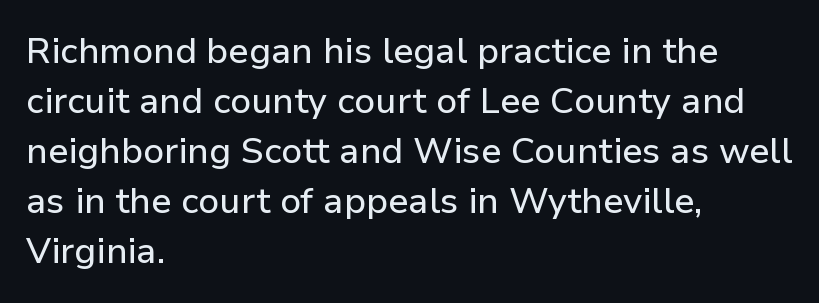
{"serif": "no", "italic": "no", "width": "normal", "stroke_contrast": "low", "x_height": "medium", "monospaced": "no", "underline": "no", "align": "left", "line_spacing": "normal", "line_spacing_ratio": 1.39, "letter_spacing": "normal", "letter_spacing_em": 0.0, "glyph_px": 36}
